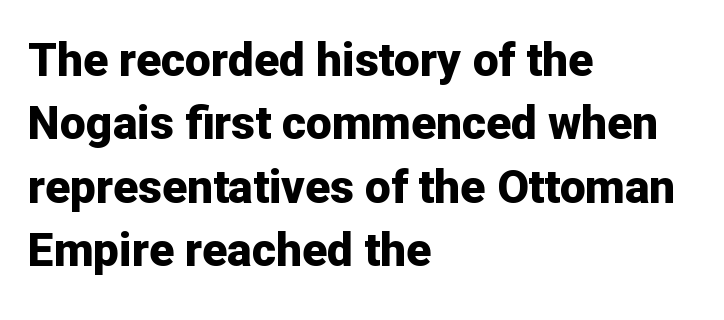
{"serif": "no", "italic": "no", "bold": "yes", "weight": "bold", "width": "normal", "stroke_contrast": "low", "x_height": "medium", "monospaced": "no", "underline": "no", "align": "left", "line_spacing": "normal", "line_spacing_ratio": 1.38, "letter_spacing": "normal", "letter_spacing_em": 0.0, "glyph_px": 46}
